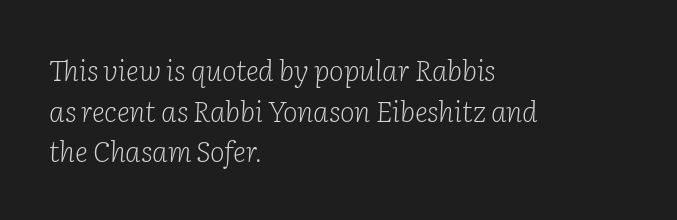
{"serif": "yes", "italic": "yes", "lean": "right", "slant_degrees": 2, "bold": "no", "weight": "light", "width": "normal", "stroke_contrast": "low", "x_height": "medium", "monospaced": "no", "underline": "no", "align": "left", "line_spacing": "normal", "line_spacing_ratio": 1.45, "letter_spacing": "normal", "letter_spacing_em": 0.0, "glyph_px": 28}
